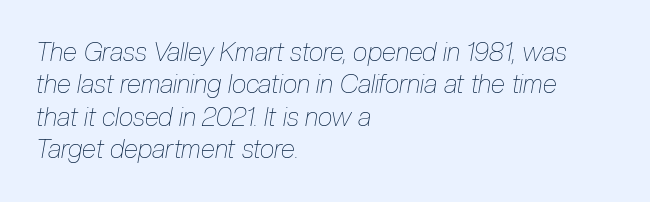
Q: Is the text bold? A: No.
Q: Is the text italic (slanted)? A: Yes, it leans right by about 10 degrees.
Q: Is the text underlined? A: No.
Q: How is the paragraph aligned? A: Left-aligned.
Q: Is the spacing between letters normal or unusually wide? A: Normal.
Q: Is the spacing between lines tight, normal or loose? A: Normal.
